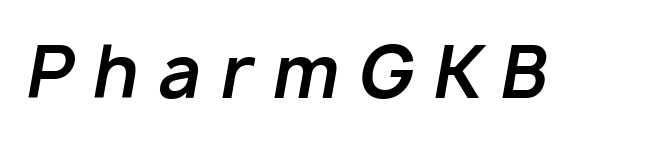
Q: Is the text bold? A: Yes.
Q: Is the text italic (slanted)? A: Yes, it leans right by about 10 degrees.
Q: Is the text underlined? A: No.
Q: Is the spacing between letters normal or unusually wide? A: Unusually wide.
Q: Width (condensed, normal, or wide)? A: Normal.
Q: Stroke contrast? A: Low.
Q: x-height? A: Medium.
Q: Monospaced? A: No.
